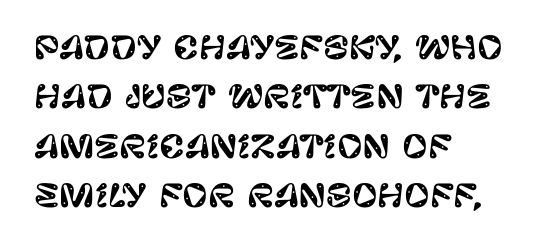
{"serif": "no", "width": "normal", "stroke_contrast": "low", "x_height": "large", "monospaced": "no", "underline": "no", "align": "left", "line_spacing": "normal", "line_spacing_ratio": 1.59, "letter_spacing": "normal", "letter_spacing_em": 0.0, "glyph_px": 31}
